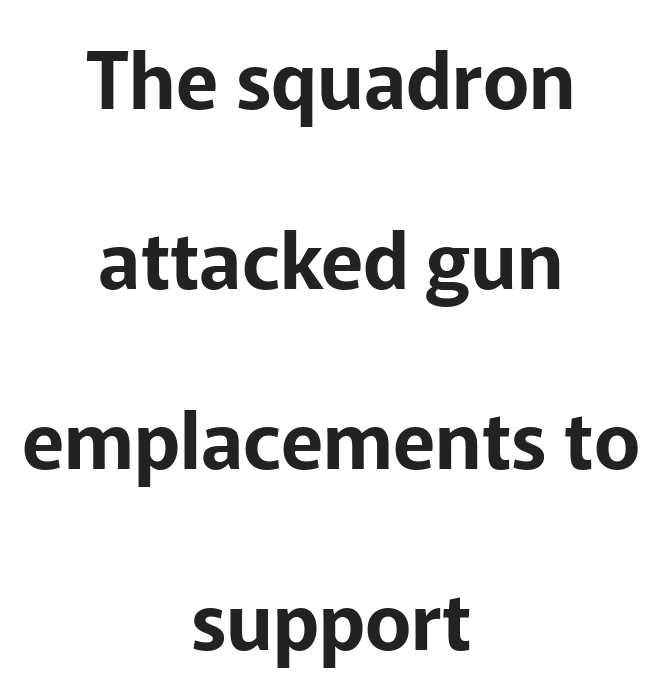
The image shows 78 px sans-serif type, upright; set centered, loose line spacing (2.31x), normal letter spacing, not underlined; low stroke contrast and a medium x-height.
